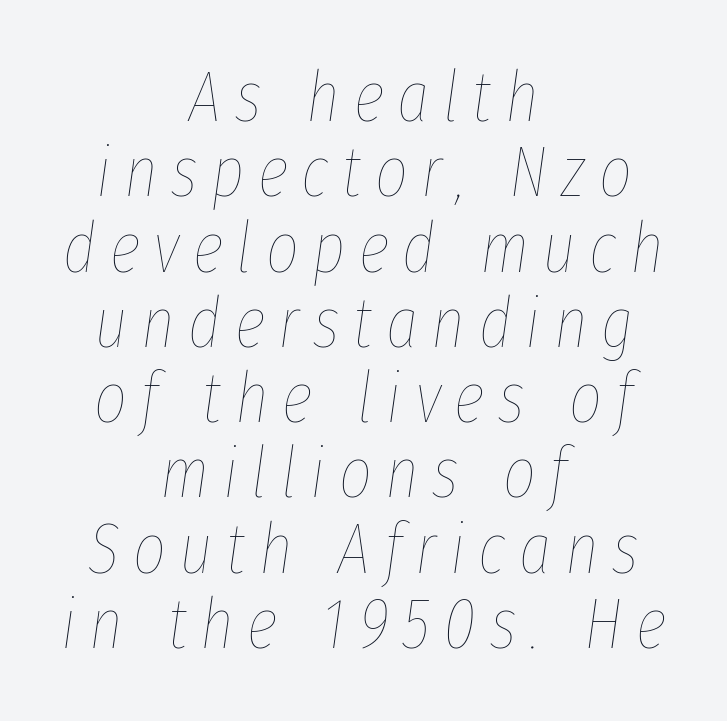
{"italic": "yes", "lean": "right", "slant_degrees": 8, "bold": "no", "weight": "thin", "width": "condensed", "stroke_contrast": "low", "x_height": "medium", "monospaced": "no", "underline": "no", "align": "center", "line_spacing": "tight", "line_spacing_ratio": 1.06, "glyph_px": 71}
